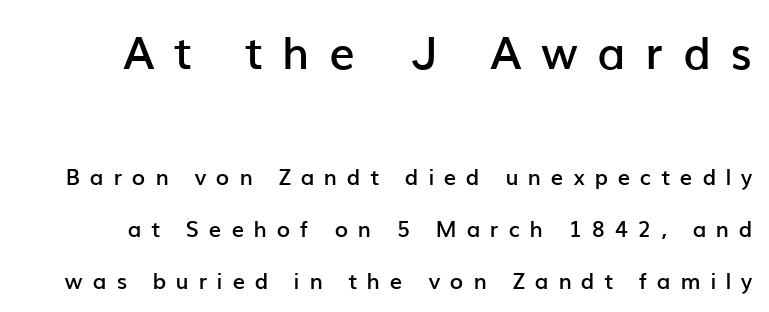
{"serif": "no", "italic": "no", "bold": "semi", "weight": "semibold", "width": "normal", "stroke_contrast": "low", "x_height": "medium", "monospaced": "no", "underline": "no", "line_spacing": "loose", "line_spacing_ratio": 2.37, "letter_spacing": "wide", "letter_spacing_em": 0.44, "larger_block": "first", "size_ratio": 2.05, "glyph_px": 45}
